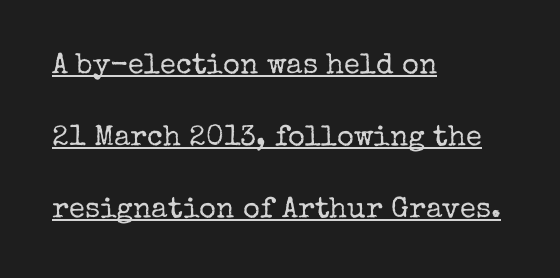
You could not count columns in this text — the font is proportionally spaced. The typeface chosen for these lines features serifs. The face used here appears with an underline applied. Ascenders rise straight up at ninety degrees. Leading: increased.
